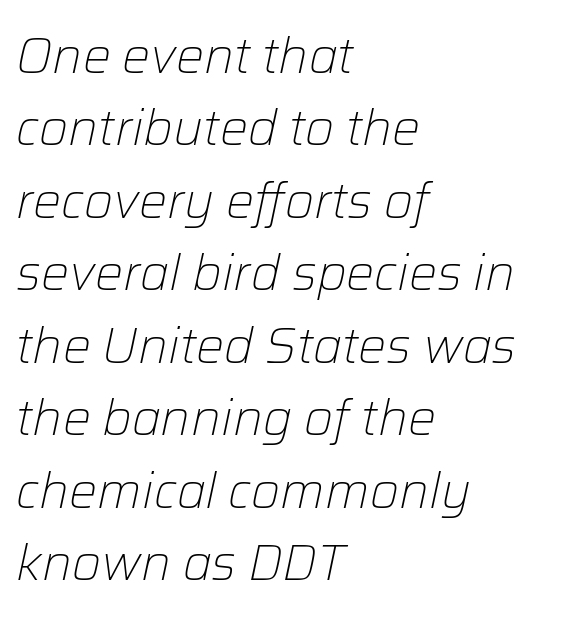
Q: Is the text bold? A: No.
Q: Is the text italic (slanted)? A: Yes, it leans right by about 12 degrees.
Q: Is the text underlined? A: No.
Q: How is the paragraph aligned? A: Left-aligned.
Q: Is the spacing between letters normal or unusually wide? A: Normal.
Q: Is the spacing between lines tight, normal or loose? A: Normal.
Q: Width (condensed, normal, or wide)? A: Normal.
Q: Stroke contrast? A: Low.
Q: x-height? A: Medium.
Q: Monospaced? A: No.
